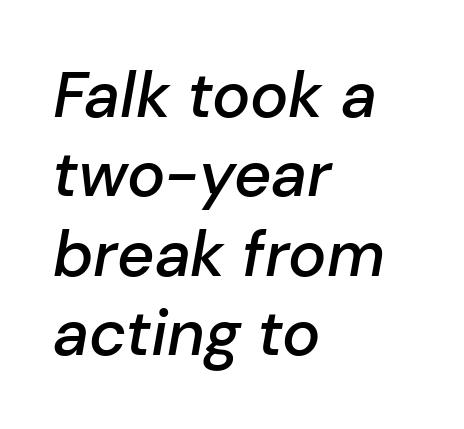
{"italic": "yes", "lean": "right", "slant_degrees": 10, "bold": "semi", "weight": "semibold", "width": "normal", "stroke_contrast": "low", "x_height": "medium", "monospaced": "no", "underline": "no", "align": "left", "line_spacing_ratio": 1.24, "letter_spacing": "normal", "letter_spacing_em": 0.0, "glyph_px": 64}
